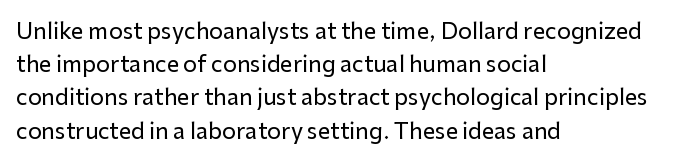
{"italic": "no", "underline": "no", "align": "left", "line_spacing": "normal", "line_spacing_ratio": 1.51, "letter_spacing": "normal", "letter_spacing_em": 0.0, "glyph_px": 22}
